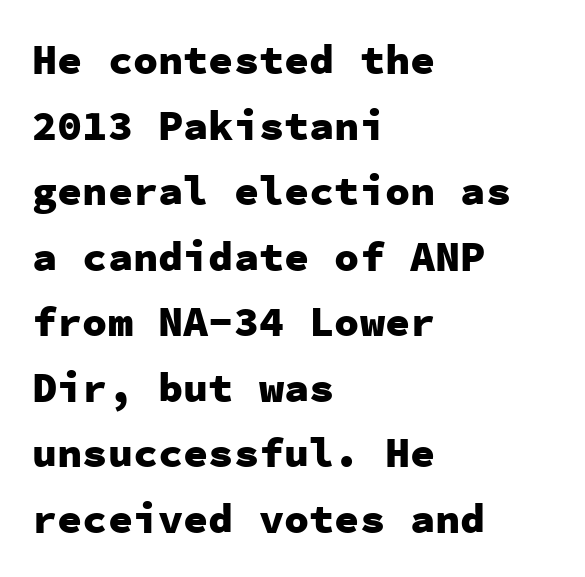
The image shows 42 px heavy sans-serif type, upright, monospaced; set left-aligned, normal line spacing (1.56x), normal letter spacing, not underlined; low stroke contrast and a medium x-height.
